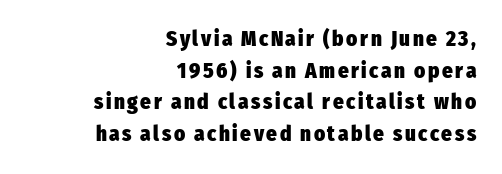
{"italic": "no", "bold": "yes", "underline": "no", "align": "right", "line_spacing": "normal", "line_spacing_ratio": 1.51, "glyph_px": 21}
